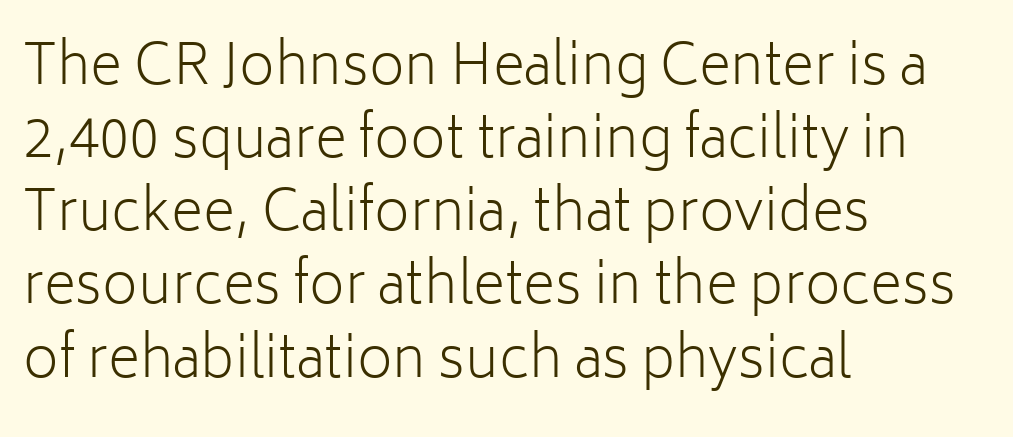
{"serif": "no", "italic": "no", "bold": "no", "weight": "light", "width": "normal", "stroke_contrast": "low", "x_height": "medium", "monospaced": "no", "underline": "no", "align": "left", "line_spacing": "normal", "line_spacing_ratio": 1.33, "letter_spacing": "normal", "letter_spacing_em": 0.0, "glyph_px": 55}
